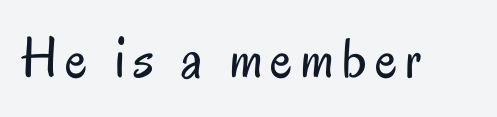
Q: Is the text bold? A: No.
Q: Is the text italic (slanted)? A: No, it is upright.
Q: Is the typeface a serif or a sans-serif typeface? A: Sans-serif.
Q: Is the text underlined? A: No.
Q: Width (condensed, normal, or wide)? A: Condensed.
Q: Stroke contrast? A: Low.
Q: x-height? A: Small.
Q: Monospaced? A: No.
